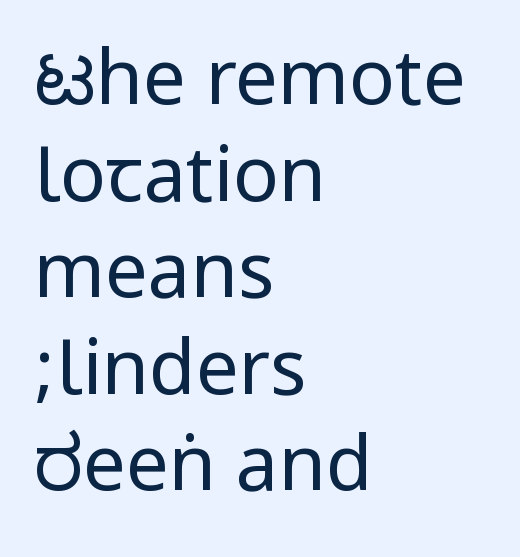
Q: Is the text bold? A: No.
Q: Is the text italic (slanted)? A: No, it is upright.
Q: Is the typeface a serif or a sans-serif typeface? A: Sans-serif.
Q: Is the text underlined? A: No.
Q: How is the paragraph aligned? A: Left-aligned.
Q: Is the spacing between letters normal or unusually wide? A: Normal.
Q: Is the spacing between lines tight, normal or loose? A: Normal.
Q: Width (condensed, normal, or wide)? A: Condensed.
Q: Stroke contrast? A: Low.
